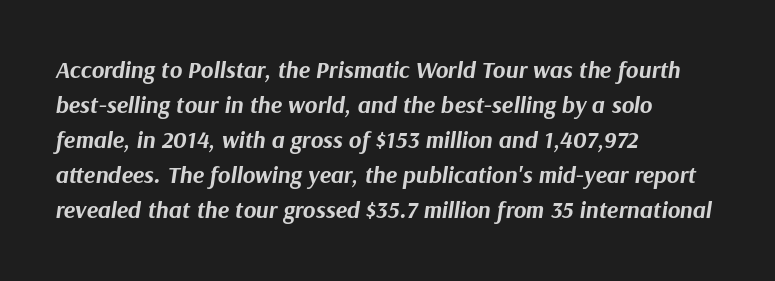
The image shows 24 px bold type, italic (leaning right); set left-aligned, normal line spacing (1.46x), normal letter spacing, not underlined.
